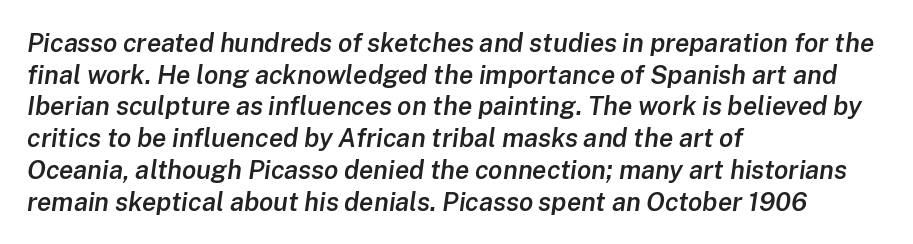
The strokes are fattened partway — semibold, not bold. Does extra space separate the letters? No, they use regular spacing. Slant detected: the letters are inclined. Descenders hang freely into open space. The lines are quadded left.
